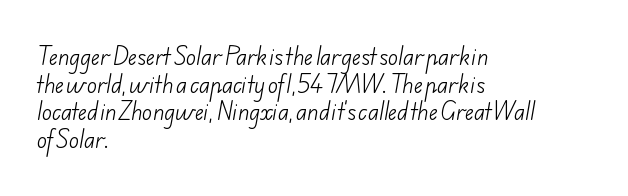
The image shows 21 px text type; set left-aligned, normal line spacing (1.32x), normal letter spacing, not underlined.
